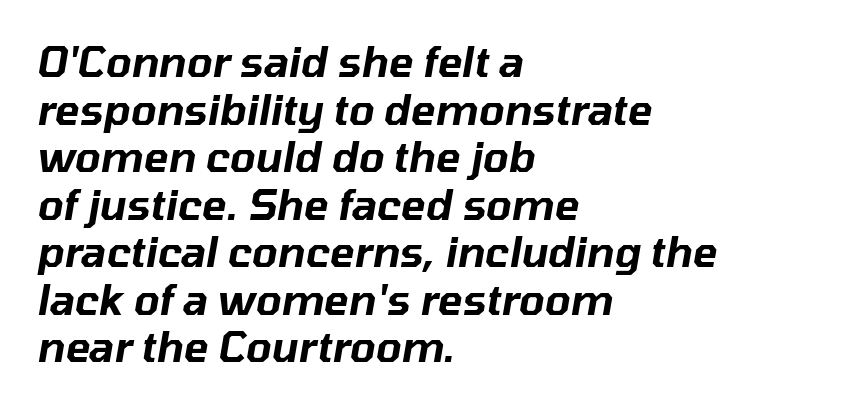
Q: Is the text italic (slanted)? A: Yes, it leans right by about 10 degrees.
Q: Is the text underlined? A: No.
Q: How is the paragraph aligned? A: Left-aligned.
Q: Is the spacing between letters normal or unusually wide? A: Normal.
Q: Width (condensed, normal, or wide)? A: Normal.
Q: Stroke contrast? A: Low.
Q: x-height? A: Medium.
Q: Monospaced? A: No.
